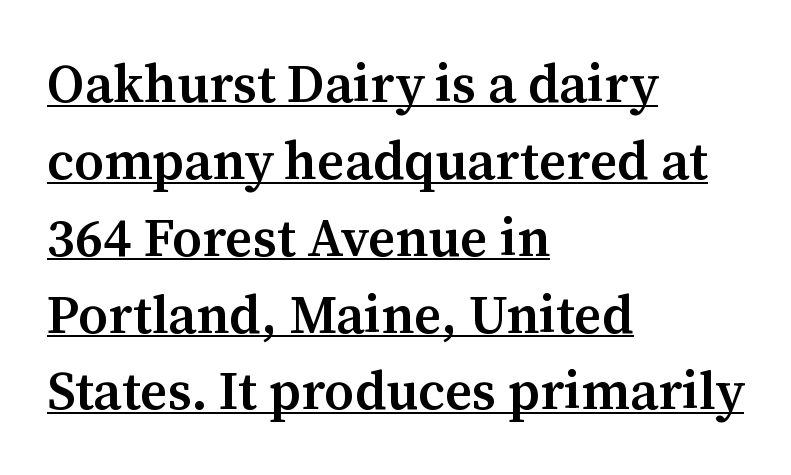
The image shows 53 px semibold serif type, upright; set left-aligned, normal line spacing (1.45x), normal letter spacing, underlined; medium stroke contrast and a medium x-height.
